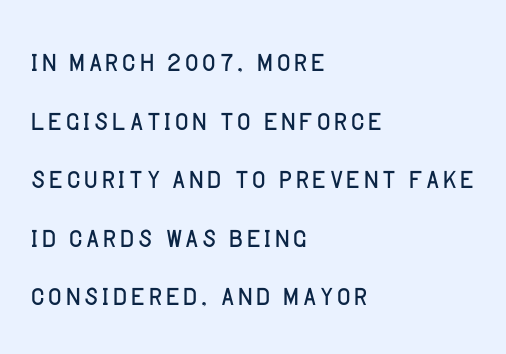
{"serif": "no", "italic": "no", "bold": "no", "weight": "light", "width": "normal", "stroke_contrast": "low", "x_height": "large", "monospaced": "no", "underline": "no", "align": "left", "line_spacing": "normal", "line_spacing_ratio": 1.54, "letter_spacing": "normal", "letter_spacing_em": 0.0, "glyph_px": 38}
